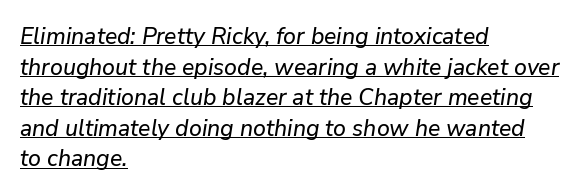
Slanted lettering throughout. Notice how a bar underscores the lettering throughout. Short note: letters normally spaced. The vertical gap from one line to the next is medium.
